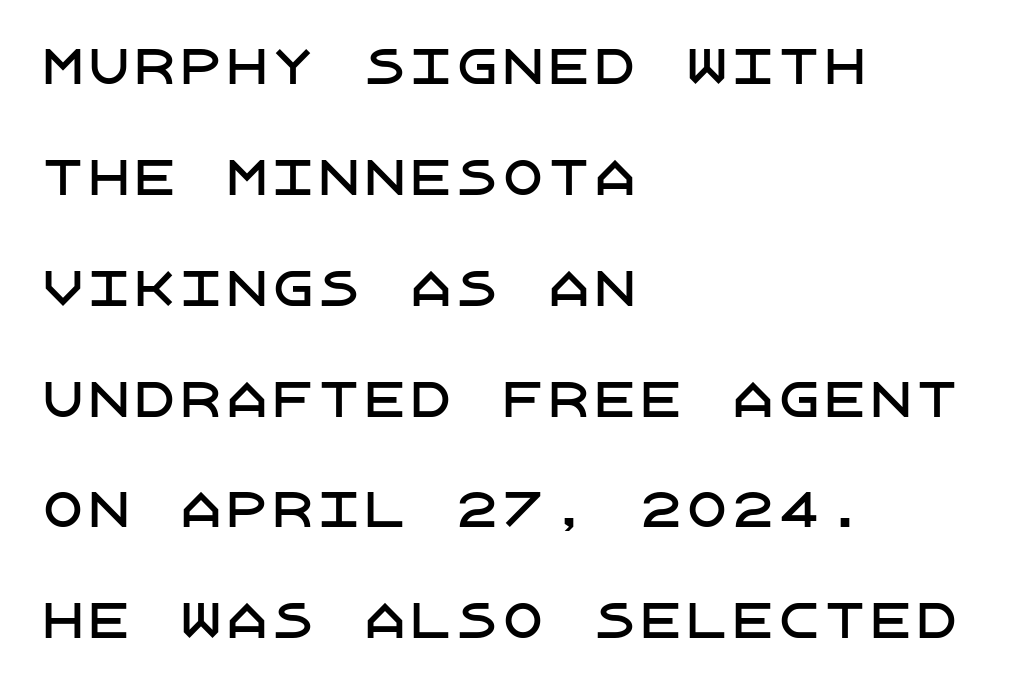
Q: Is the text italic (slanted)? A: No, it is upright.
Q: Is the typeface a serif or a sans-serif typeface? A: Sans-serif.
Q: Is the text underlined? A: No.
Q: How is the paragraph aligned? A: Left-aligned.
Q: Is the spacing between letters normal or unusually wide? A: Normal.
Q: Is the spacing between lines tight, normal or loose? A: Loose.
Q: Width (condensed, normal, or wide)? A: Normal.
Q: Stroke contrast? A: Low.
Q: x-height? A: Large.
